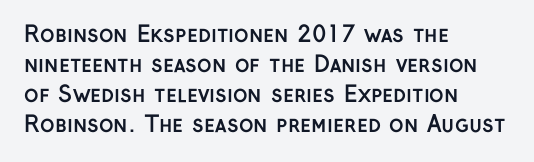
The image shows 22 px bold type, upright; set left-aligned, normal line spacing (1.37x), normal letter spacing, not underlined.
